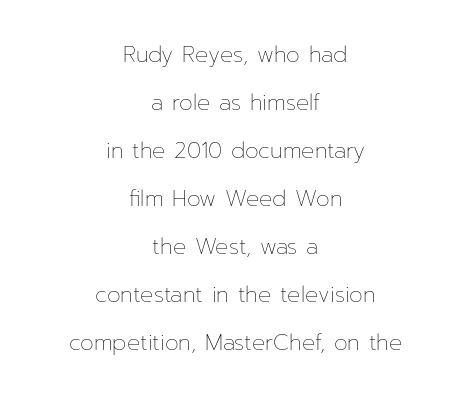
The image shows 22 px text type, upright; set centered, loose line spacing (2.18x), normal letter spacing, not underlined.
